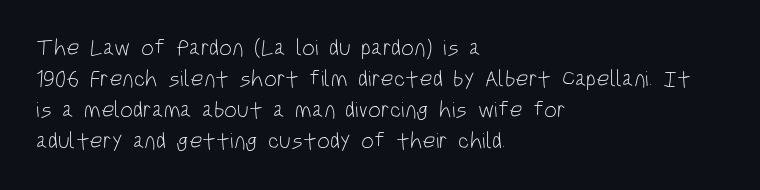
{"italic": "no", "bold": "no", "underline": "no", "align": "left", "line_spacing": "normal", "line_spacing_ratio": 1.35, "letter_spacing": "normal", "letter_spacing_em": 0.0, "glyph_px": 23}
